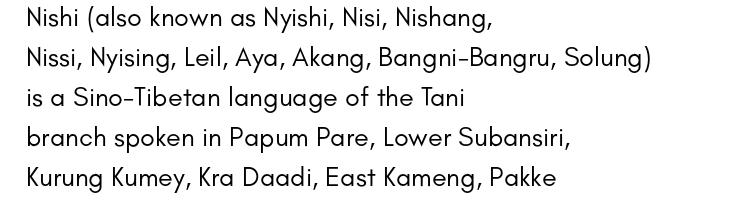
Q: Is the text bold? A: No.
Q: Is the text italic (slanted)? A: No, it is upright.
Q: Is the text underlined? A: No.
Q: How is the paragraph aligned? A: Left-aligned.
Q: Is the spacing between letters normal or unusually wide? A: Normal.
Q: Is the spacing between lines tight, normal or loose? A: Normal.
